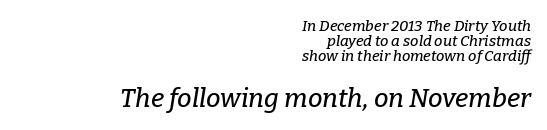
Q: Is the text italic (slanted)? A: Yes, it leans right by about 9 degrees.
Q: Is the text underlined? A: No.
Q: How is the paragraph aligned? A: Right-aligned.
Q: Is the spacing between letters normal or unusually wide? A: Normal.
Q: Is the spacing between lines tight, normal or loose? A: Tight.
Q: Which block of text is set in a larger size, the first (top) or the second (bottom)? A: The second (bottom) one.
